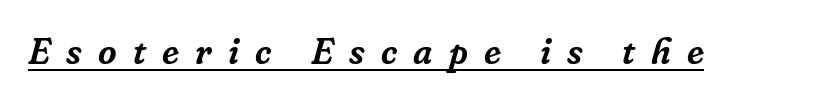
The image shows 36 px serif type, italic (leaning right); set unusually wide letter spacing (+0.45 em), underlined; low stroke contrast and a medium x-height.
